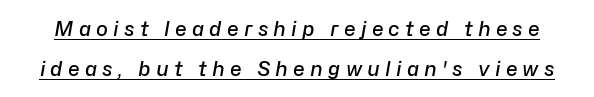
The image shows 20 px text type, italic (leaning right); set loose line spacing (2.0x), unusually wide letter spacing (+0.26 em), underlined.
